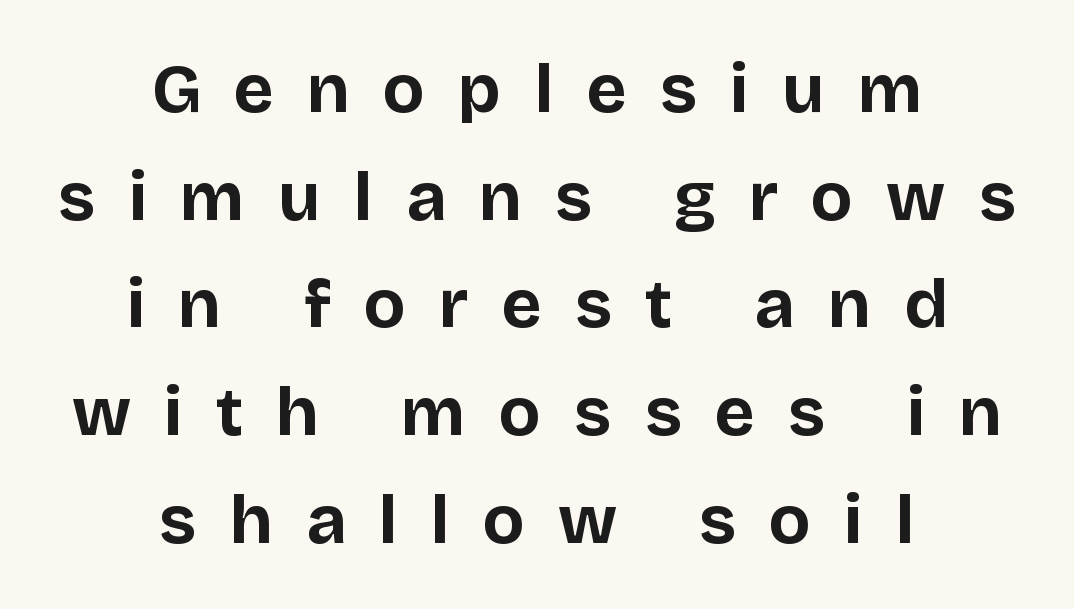
Q: Is the text bold? A: Yes.
Q: Is the text italic (slanted)? A: No, it is upright.
Q: Is the typeface a serif or a sans-serif typeface? A: Sans-serif.
Q: Is the text underlined? A: No.
Q: How is the paragraph aligned? A: Centered.
Q: Is the spacing between letters normal or unusually wide? A: Unusually wide.
Q: Is the spacing between lines tight, normal or loose? A: Normal.
Q: Width (condensed, normal, or wide)? A: Normal.
Q: Stroke contrast? A: Low.
Q: x-height? A: Large.
Q: Monospaced? A: No.
